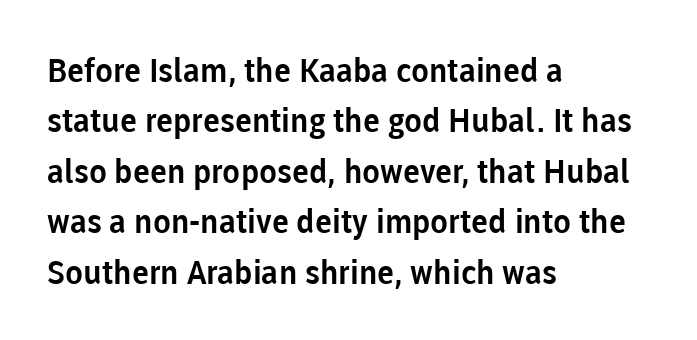
The rendering uses natural spacing where letterforms have individual widths. Honestly, there is no underline to notice here at all. Tracking here is standard; glyphs follow each other at the usual distance. The lettering stays uniformly vertical, giving the passage a roman look. Is there much room between lines? A standard amount, neither cramped nor airy. The lines in this sample share a left origin and differ only in where they stop.
